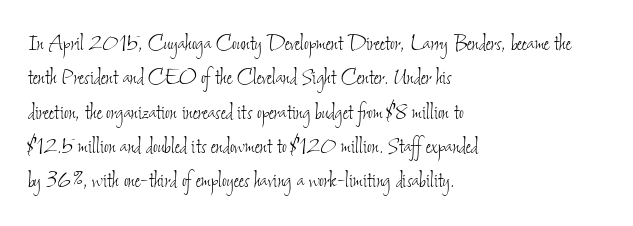
The foot of each line stays bare and open. Compared with a centered layout, this one pins lines to the left instead. The cut favours lightness, reaching ordinary text weight at its darkest. The designer left line spacing at the default.
